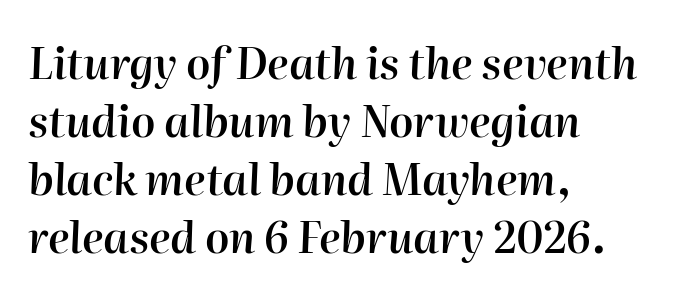
Does the lettering tilt? It does — this is italic. A typesetter would call this zero additional tracking. Character widths vary here, with narrow letters taking less room than wide ones. Where is the straight margin? On the left.
